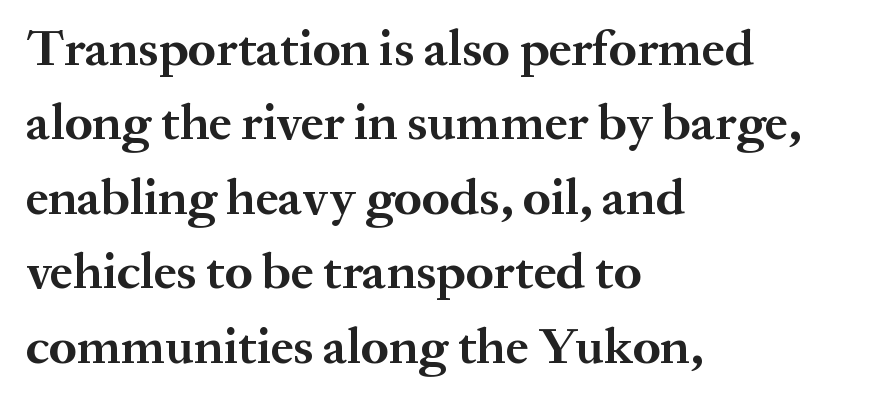
{"serif": "yes", "italic": "no", "bold": "yes", "weight": "bold", "width": "normal", "stroke_contrast": "medium", "x_height": "medium", "monospaced": "no", "underline": "no", "align": "left", "line_spacing": "normal", "line_spacing_ratio": 1.46, "letter_spacing": "normal", "letter_spacing_em": 0.0, "glyph_px": 51}
